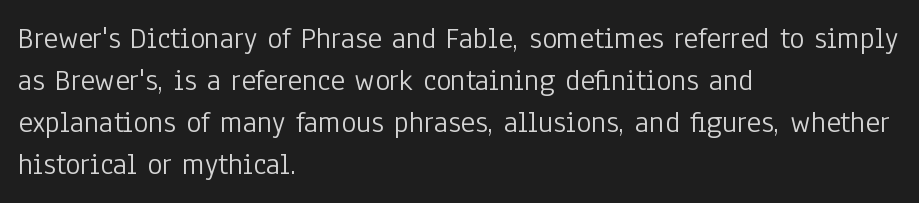
{"serif": "no", "italic": "no", "bold": "no", "weight": "light", "width": "condensed", "stroke_contrast": "low", "x_height": "medium", "monospaced": "no", "underline": "no", "align": "left", "line_spacing": "normal", "line_spacing_ratio": 1.35, "letter_spacing": "normal", "letter_spacing_em": 0.0, "glyph_px": 31}
